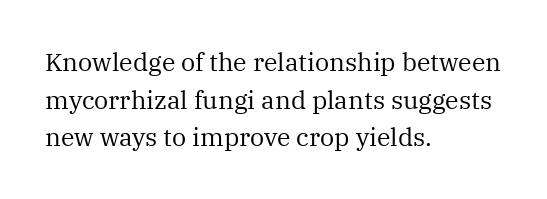
The face used here is rendered with its standard letterfit. Just letters on the line, the space beneath them empty. Caption: face not bold, strokes unweighted. Line spacing here is normal.
